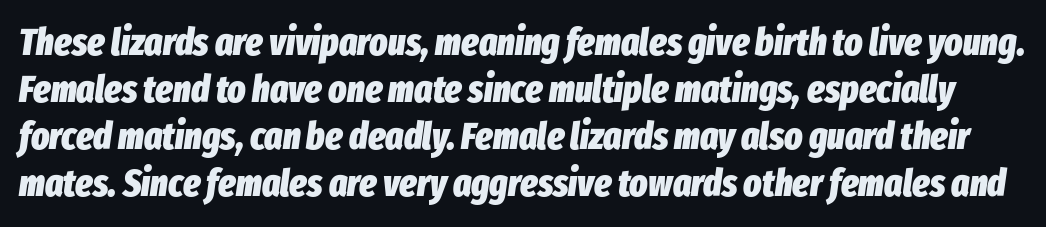
The string is rendered with underlining switched off. The font's italic variant was chosen for this text. The passage shown is typed in a proportional face where columns would drift. The letters are bold, with thick, heavy strokes. Observe the ordinary spacing: letters are neighbours, not strangers.
